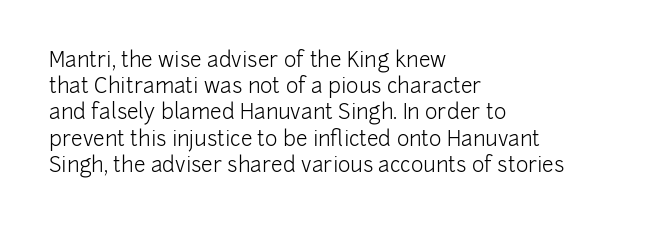
Q: Is the text bold? A: No.
Q: Is the text italic (slanted)? A: No, it is upright.
Q: Is the text underlined? A: No.
Q: How is the paragraph aligned? A: Left-aligned.
Q: Is the spacing between letters normal or unusually wide? A: Normal.
Q: Is the spacing between lines tight, normal or loose? A: Normal.
